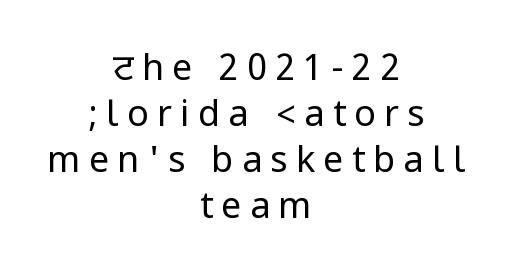
The image shows 36 px regular-weight, condensed sans-serif type, upright; set centered, normal line spacing (1.28x), unusually wide letter spacing (+0.23 em), not underlined; low stroke contrast.
